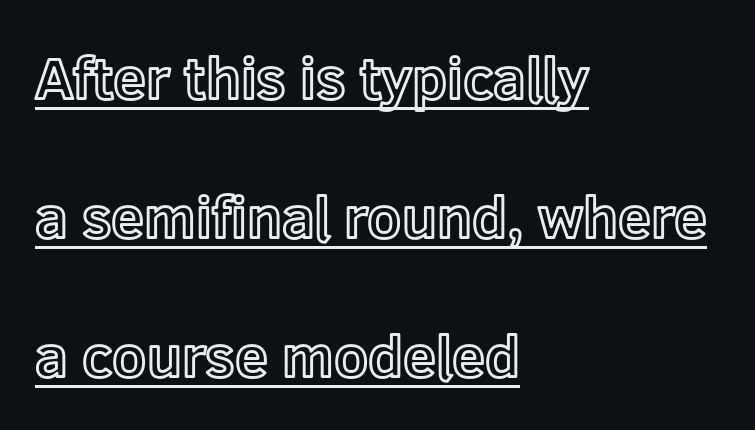
Q: Is the text italic (slanted)? A: No, it is upright.
Q: Is the text underlined? A: Yes.
Q: How is the paragraph aligned? A: Left-aligned.
Q: Is the spacing between letters normal or unusually wide? A: Normal.
Q: Is the spacing between lines tight, normal or loose? A: Loose.
Q: Width (condensed, normal, or wide)? A: Normal.
Q: x-height? A: Medium.
Q: Monospaced? A: No.
